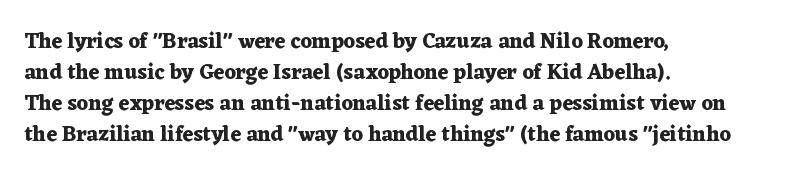
{"italic": "no", "bold": "yes", "underline": "no", "align": "left", "line_spacing": "normal", "line_spacing_ratio": 1.48, "letter_spacing": "normal", "letter_spacing_em": 0.0, "glyph_px": 21}
